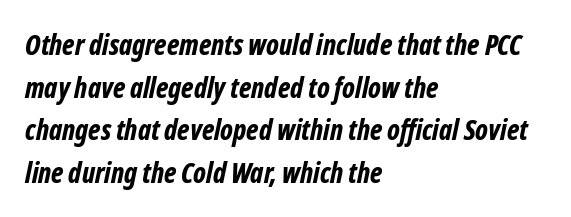
Q: Is the text bold? A: Yes.
Q: Is the text italic (slanted)? A: Yes, it leans right by about 12 degrees.
Q: Is the text underlined? A: No.
Q: How is the paragraph aligned? A: Left-aligned.
Q: Is the spacing between letters normal or unusually wide? A: Normal.
Q: Is the spacing between lines tight, normal or loose? A: Normal.
Q: Width (condensed, normal, or wide)? A: Condensed.
Q: Stroke contrast? A: Low.
Q: x-height? A: Medium.
Q: Monospaced? A: No.
